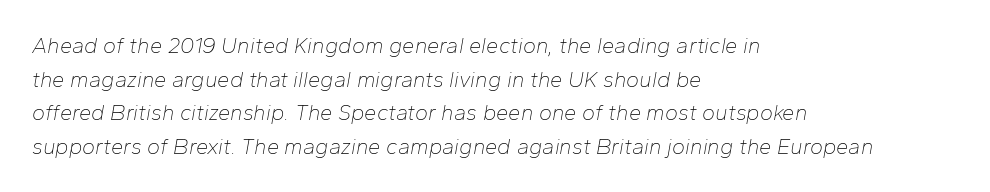
Q: Is the text bold? A: No.
Q: Is the text italic (slanted)? A: Yes, it leans right by about 10 degrees.
Q: Is the text underlined? A: No.
Q: How is the paragraph aligned? A: Left-aligned.
Q: Is the spacing between letters normal or unusually wide? A: Normal.
Q: Is the spacing between lines tight, normal or loose? A: Normal.
